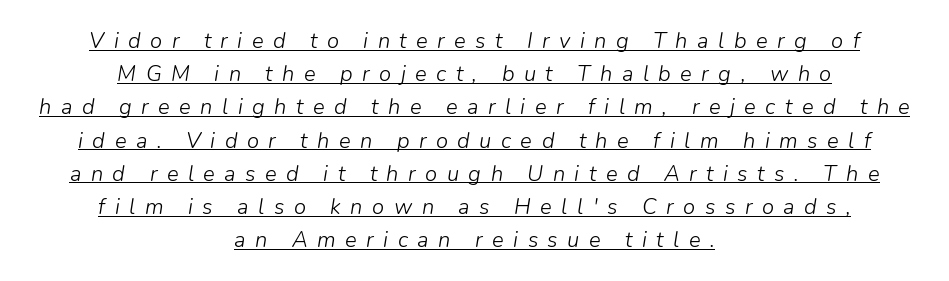
Q: Is the text bold? A: No.
Q: Is the text italic (slanted)? A: Yes, it leans right by about 9 degrees.
Q: Is the text underlined? A: Yes.
Q: How is the paragraph aligned? A: Centered.
Q: Is the spacing between letters normal or unusually wide? A: Unusually wide.
Q: Is the spacing between lines tight, normal or loose? A: Normal.
